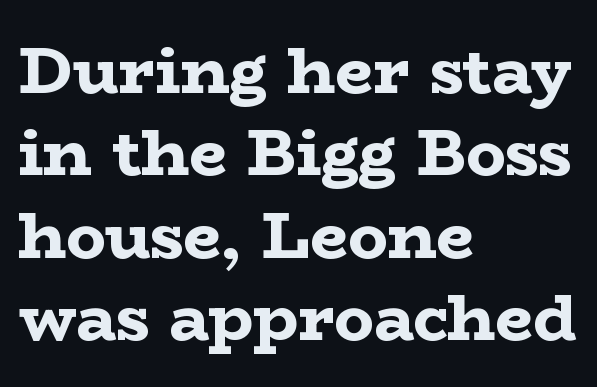
Q: Is the text bold? A: Yes.
Q: Is the text italic (slanted)? A: No, it is upright.
Q: Is the typeface a serif or a sans-serif typeface? A: Serif.
Q: Is the text underlined? A: No.
Q: How is the paragraph aligned? A: Left-aligned.
Q: Is the spacing between letters normal or unusually wide? A: Normal.
Q: Is the spacing between lines tight, normal or loose? A: Normal.
Q: Width (condensed, normal, or wide)? A: Wide.
Q: Stroke contrast? A: Low.
Q: x-height? A: Medium.
Q: Monospaced? A: No.
